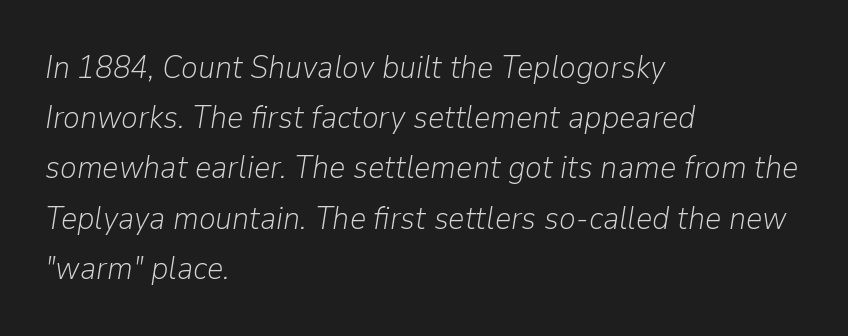
The image shows 32 px light type, italic (leaning right); set left-aligned, normal line spacing (1.57x), normal letter spacing, not underlined; low stroke contrast and a medium x-height.
